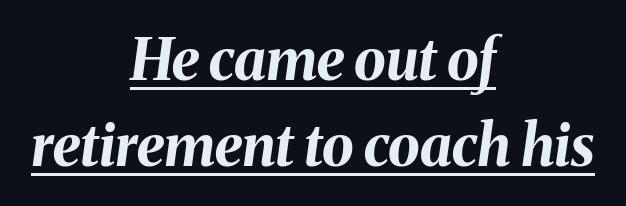
The lettering is marked with a stroke running underneath it. Short note: letters normally spaced. The face used here has the dense, thick strokes of a bold. One glance says typical: line gaps are just what's usual. These lines were composed using italics.
